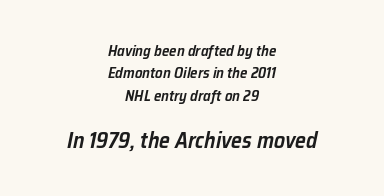
The image shows 22 px text type, italic (leaning right); set centered, normal line spacing (1.49x), normal letter spacing, not underlined; the second (bottom) block is 1.47x larger.
